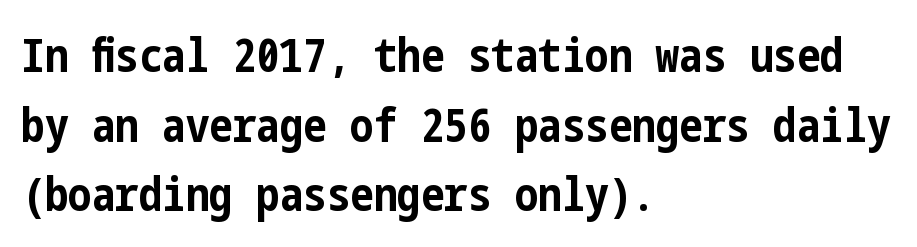
{"serif": "no", "italic": "no", "bold": "yes", "weight": "bold", "width": "condensed", "stroke_contrast": "low", "x_height": "medium", "underline": "no", "align": "left", "line_spacing": "normal", "line_spacing_ratio": 1.48, "letter_spacing": "normal", "letter_spacing_em": 0.0, "glyph_px": 47}
